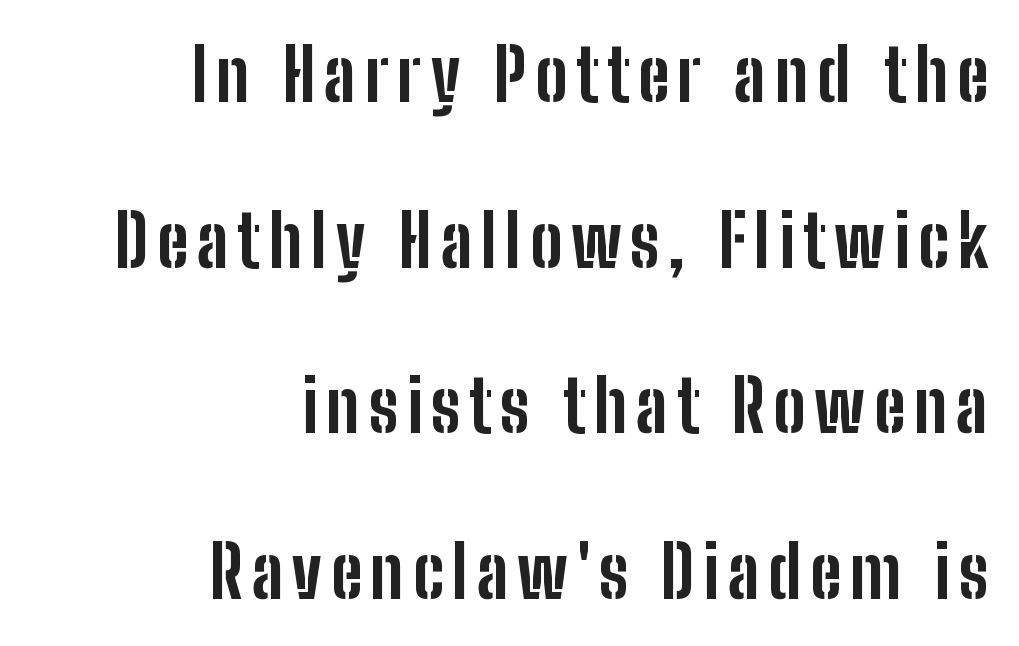
The letters advance in unequal steps, a hallmark of proportional type. Airy leading. Reading down the block, your eye finds every line finishing at a fixed right position. The letters stand upright; this is a roman face. The face used here has the dense, thick strokes of a bold.
